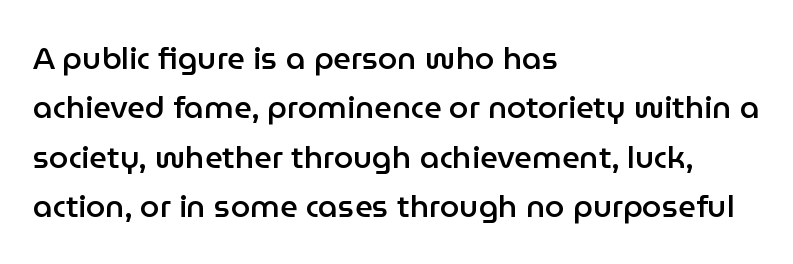
The image shows 31 px semibold sans-serif type, upright; set left-aligned, normal line spacing (1.59x), normal letter spacing, not underlined; low stroke contrast and a medium x-height.
